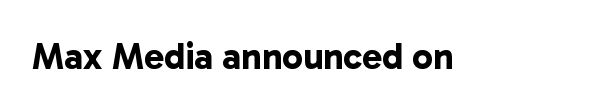
The image shows 37 px bold sans-serif type; set normal letter spacing, not underlined; low stroke contrast and a medium x-height.
